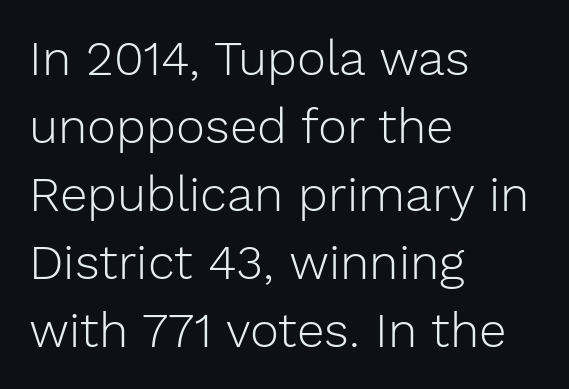
The passage shown has conventional tracking throughout. Note: no serifs on the glyphs. The baseline area is clear. The lettering holds an erect, upright posture throughout. The font is comparable to plain body text, perhaps lighter. Leftover space on each line is placed entirely after the last word.
